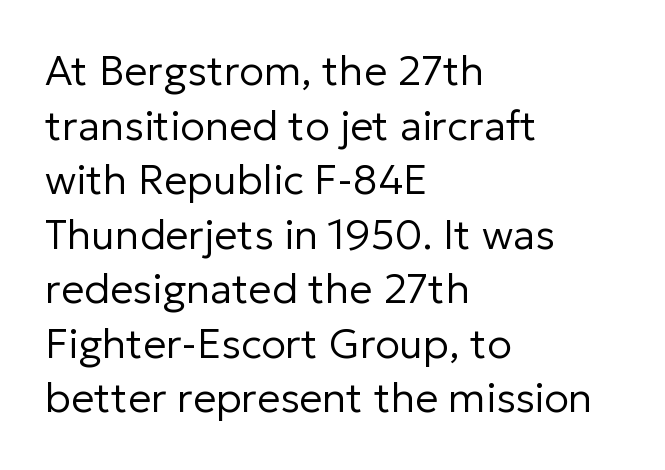
The image shows 41 px regular-weight sans-serif type, upright; set left-aligned, normal line spacing (1.33x), normal letter spacing, not underlined; low stroke contrast and a medium x-height.
